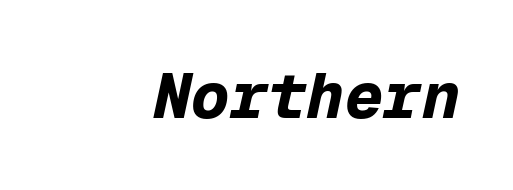
Q: Is the text bold? A: Yes.
Q: Is the text italic (slanted)? A: Yes, it leans right by about 12 degrees.
Q: Is the text underlined? A: No.
Q: Is the spacing between letters normal or unusually wide? A: Normal.
Q: Width (condensed, normal, or wide)? A: Normal.
Q: Stroke contrast? A: Low.
Q: x-height? A: Medium.
Q: Monospaced? A: Yes.
